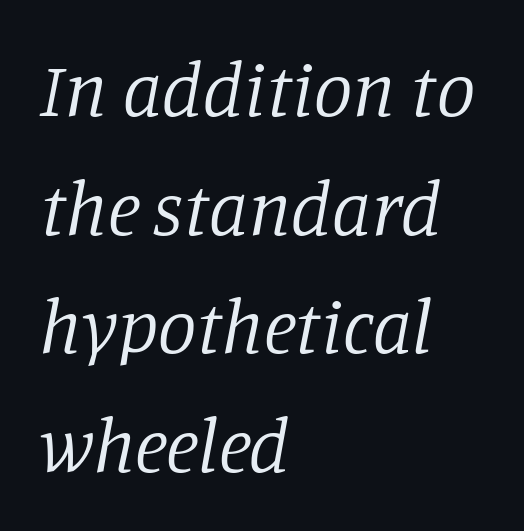
Little horizontal feet cap the strokes, marking this as serif type. Looking at the ascenders, they clearly lean. A bare baseline throughout the passage. Is the letter spacing exaggerated? No — it looks like the ordinary default. Every row of glyphs begins at an identical x-position on the left.
